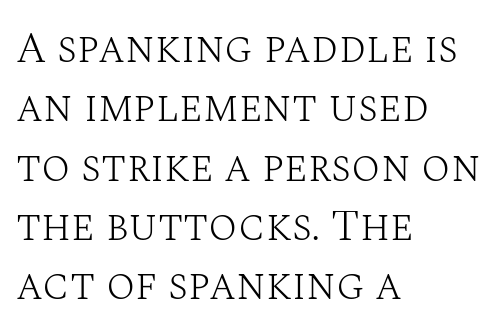
{"serif": "yes", "italic": "no", "bold": "no", "weight": "light", "width": "normal", "stroke_contrast": "medium", "x_height": "large", "monospaced": "no", "underline": "no", "align": "left", "line_spacing": "normal", "line_spacing_ratio": 1.38, "letter_spacing": "normal", "letter_spacing_em": 0.0, "glyph_px": 43}
